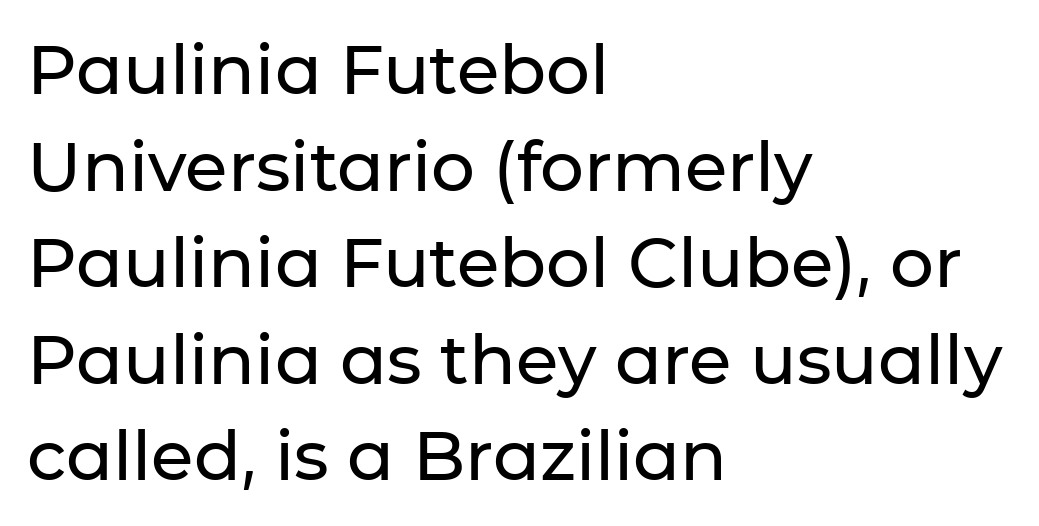
Q: Is the text italic (slanted)? A: No, it is upright.
Q: Is the typeface a serif or a sans-serif typeface? A: Sans-serif.
Q: Is the text underlined? A: No.
Q: How is the paragraph aligned? A: Left-aligned.
Q: Is the spacing between letters normal or unusually wide? A: Normal.
Q: Is the spacing between lines tight, normal or loose? A: Normal.
Q: Width (condensed, normal, or wide)? A: Normal.
Q: Stroke contrast? A: Low.
Q: x-height? A: Medium.
Q: Monospaced? A: No.
